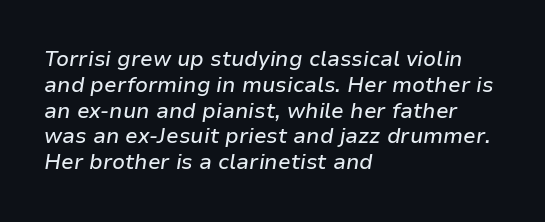
{"italic": "yes", "lean": "right", "slant_degrees": 9, "underline": "no", "align": "left", "line_spacing_ratio": 1.23, "letter_spacing": "normal", "letter_spacing_em": 0.0, "glyph_px": 21}
